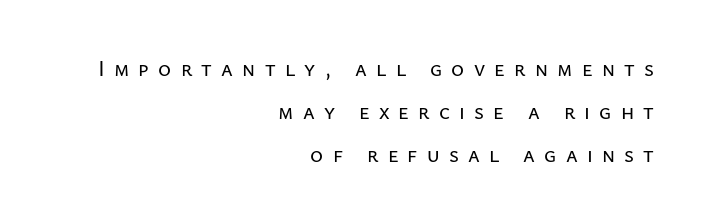
Reading down the block, your eye finds every line finishing at a fixed right position. Inter-character spacing is expanded well beyond the font's built-in metrics. Decoration check: the copy has no underline. A typesetter would call this leading open, well beyond the default.
